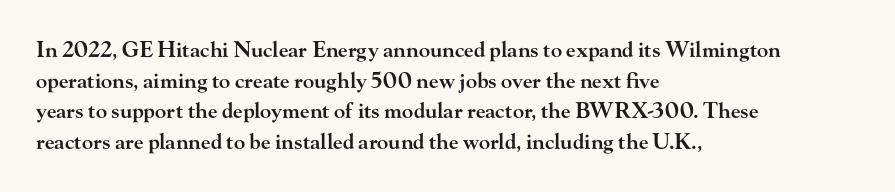
The image shows 21 px text type, upright; set left-aligned, normal line spacing (1.46x), normal letter spacing, not underlined.
